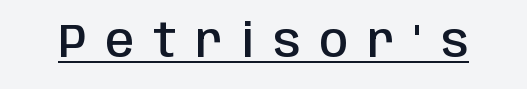
{"serif": "no", "italic": "no", "bold": "semi", "weight": "semibold", "width": "condensed", "stroke_contrast": "low", "x_height": "large", "monospaced": "no", "underline": "yes", "letter_spacing": "wide", "letter_spacing_em": 0.42, "glyph_px": 46}
